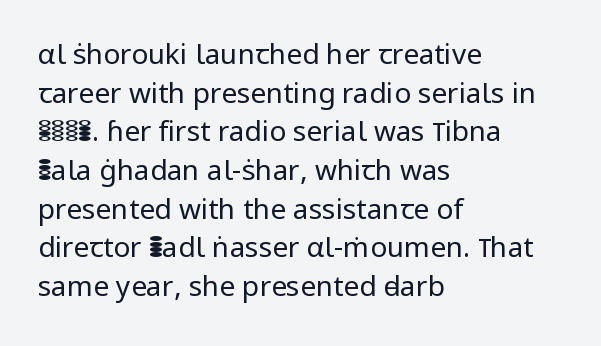
{"serif": "no", "italic": "no", "bold": "no", "weight": "regular", "width": "normal", "stroke_contrast": "low", "x_height": "medium", "monospaced": "no", "underline": "no", "align": "left", "line_spacing": "normal", "line_spacing_ratio": 1.38, "letter_spacing": "normal", "letter_spacing_em": 0.0, "glyph_px": 28}
